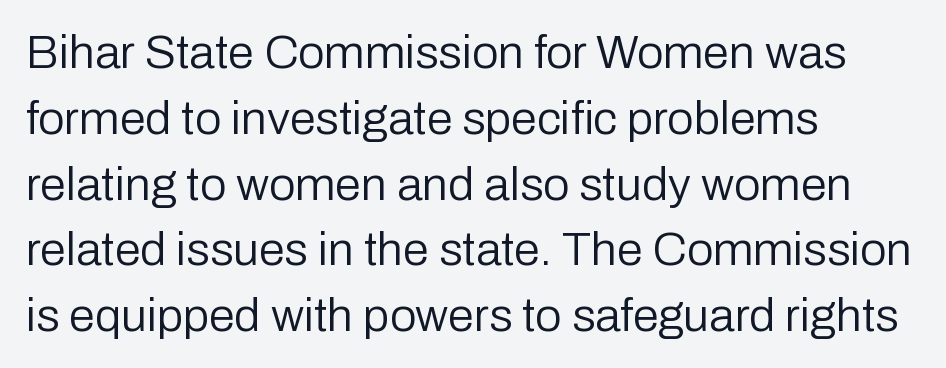
Q: Is the text bold? A: No.
Q: Is the text italic (slanted)? A: No, it is upright.
Q: Is the typeface a serif or a sans-serif typeface? A: Sans-serif.
Q: Is the text underlined? A: No.
Q: How is the paragraph aligned? A: Left-aligned.
Q: Is the spacing between letters normal or unusually wide? A: Normal.
Q: Is the spacing between lines tight, normal or loose? A: Normal.
Q: Width (condensed, normal, or wide)? A: Normal.
Q: Stroke contrast? A: Low.
Q: x-height? A: Medium.
Q: Monospaced? A: No.
